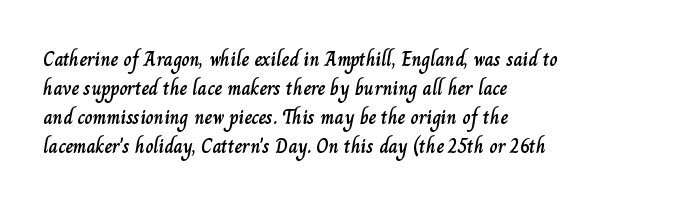
Q: Is the text italic (slanted)? A: Yes.
Q: Is the text underlined? A: No.
Q: How is the paragraph aligned? A: Left-aligned.
Q: Is the spacing between letters normal or unusually wide? A: Normal.
Q: Is the spacing between lines tight, normal or loose? A: Normal.
